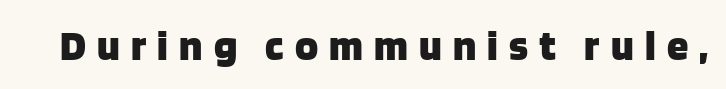
Q: Is the text bold? A: Yes.
Q: Is the text italic (slanted)? A: No, it is upright.
Q: Is the typeface a serif or a sans-serif typeface? A: Sans-serif.
Q: Is the text underlined? A: No.
Q: Is the spacing between letters normal or unusually wide? A: Unusually wide.
Q: Width (condensed, normal, or wide)? A: Normal.
Q: Stroke contrast? A: Low.
Q: x-height? A: Large.
Q: Monospaced? A: No.
